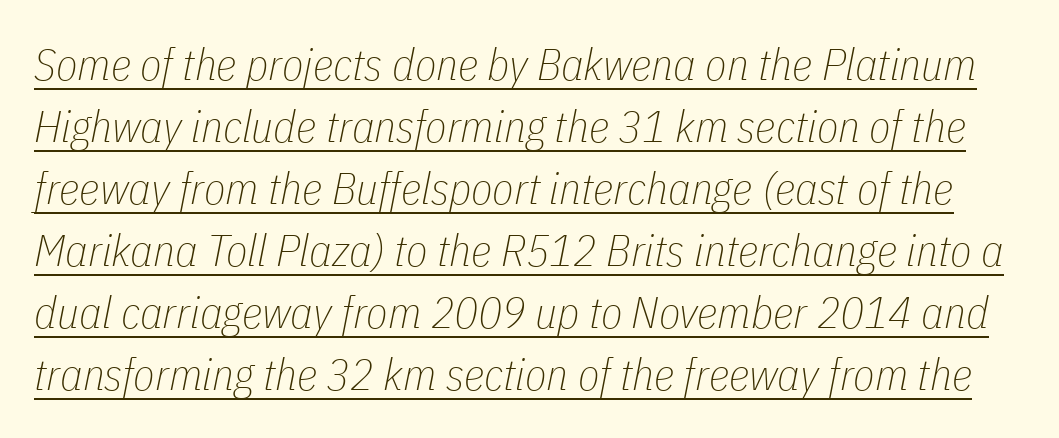
The face used here is proportionally spaced, like ordinary book or web type. Vertical stems look standard width or narrower in stroke. Yep, that's italic — everything's leaning. What decoration does the sample have? An underline.
